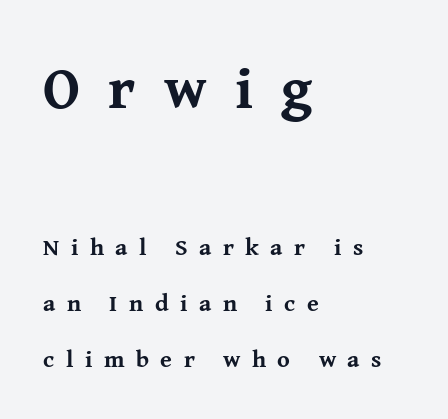
Notice how the stems are strictly vertical — no italics here. Letter spacing: wide. Bigger letters appear in the top chunk; the bottom chunk is reduced. To sum up the face: it has serifs. Horizontal alignment here is leftward, the default for most running prose. Check under the words: just untouched page.
